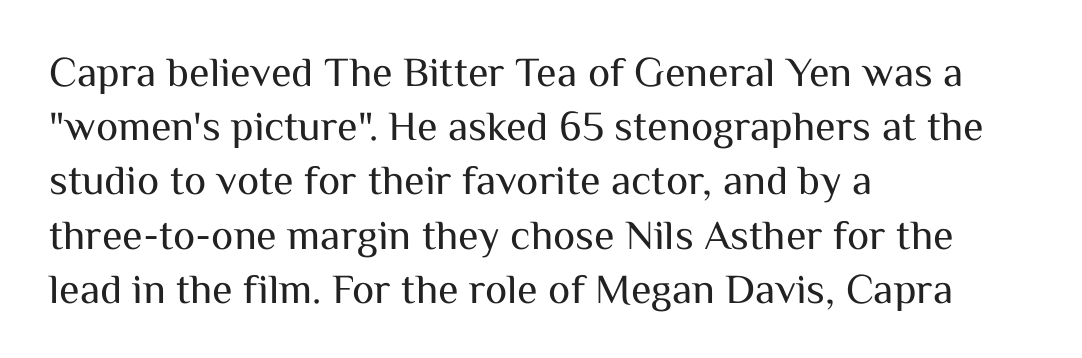
{"serif": "no", "italic": "no", "bold": "no", "weight": "regular", "width": "normal", "stroke_contrast": "medium", "x_height": "medium", "monospaced": "no", "underline": "no", "align": "left", "line_spacing": "normal", "line_spacing_ratio": 1.29, "letter_spacing": "normal", "letter_spacing_em": 0.0, "glyph_px": 42}
